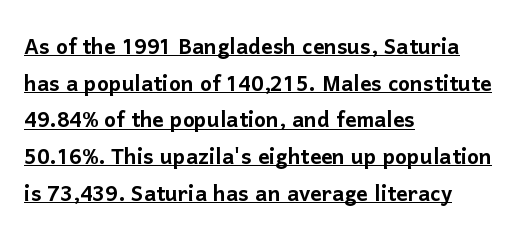
The image shows 28 px sans-serif type, upright; set left-aligned, normal line spacing (1.31x), normal letter spacing, underlined; low stroke contrast and a medium x-height.
